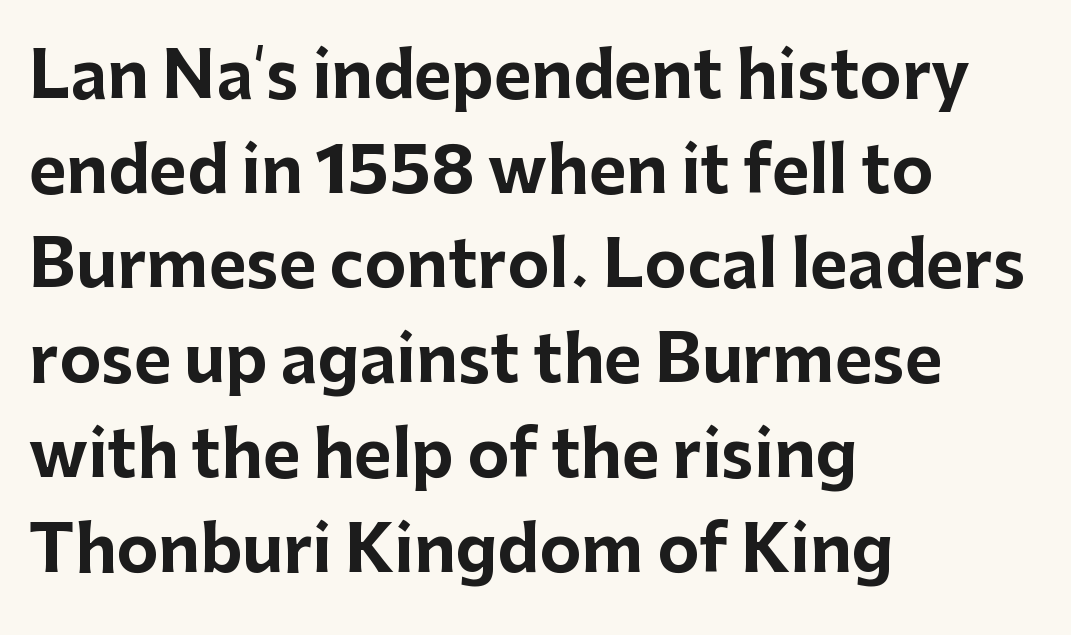
Is this a sans? Yes — the strokes have no serifs. Is the letter spacing exaggerated? No — it looks like the ordinary default. A typesetter would call this leading conventional body-copy spacing. Chunky letters — that's bold for sure. Note the varied advance widths — an 'i' is clearly narrower than an 'm'.
